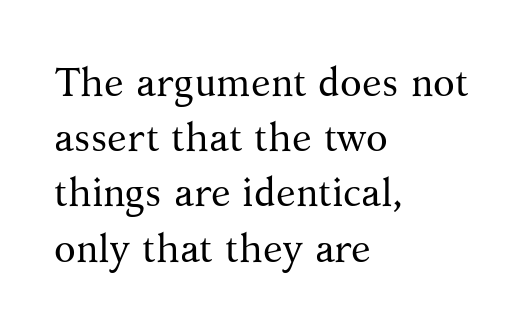
The image shows 40 px regular-weight serif type, upright; set left-aligned, normal line spacing (1.38x), normal letter spacing, not underlined; medium stroke contrast and a medium x-height.
